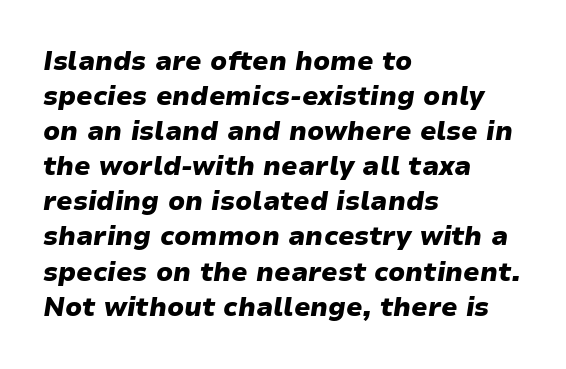
One-word summary of the alignment: left. Emphasis-style slanted type is in use. Letter spacing: default. As a designer I'd log this as weight 700, bold. The rows are spaced the way most documents space them.
